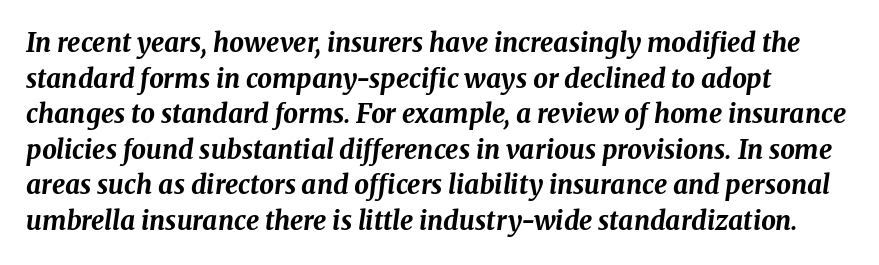
Q: Is the text bold? A: Yes.
Q: Is the text italic (slanted)? A: Yes, it leans right by about 8 degrees.
Q: Is the text underlined? A: No.
Q: Is the spacing between letters normal or unusually wide? A: Normal.
Q: Is the spacing between lines tight, normal or loose? A: Normal.
